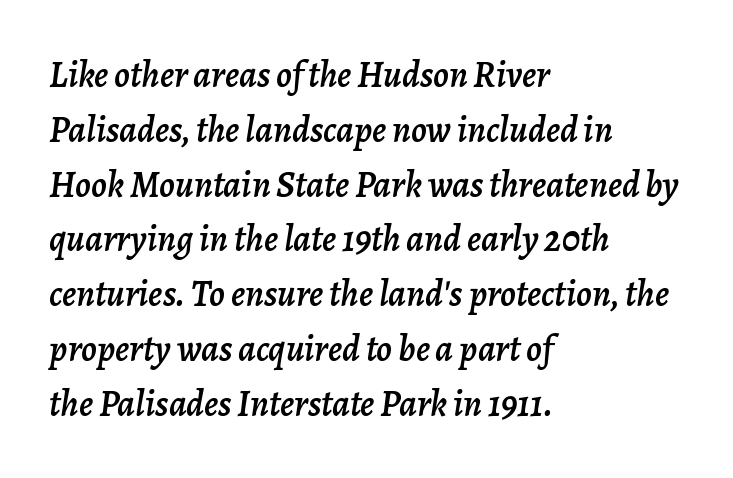
{"italic": "yes", "lean": "right", "slant_degrees": 7, "width": "normal", "stroke_contrast": "low", "x_height": "medium", "monospaced": "no", "underline": "no", "align": "left", "line_spacing": "normal", "line_spacing_ratio": 1.48, "letter_spacing": "normal", "letter_spacing_em": 0.0, "glyph_px": 37}
